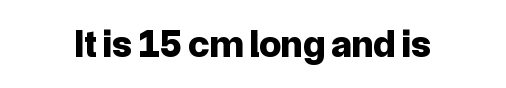
The image shows 39 px bold sans-serif type, upright; set normal letter spacing, not underlined; low stroke contrast and a medium x-height.
